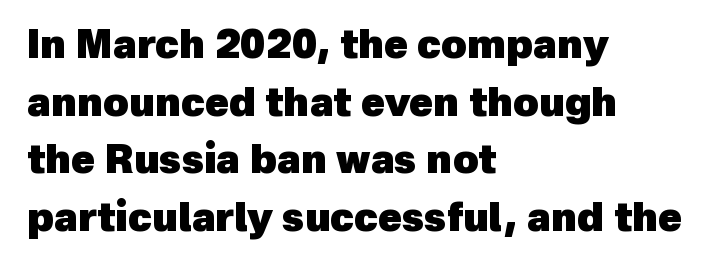
Q: Is the text bold? A: Yes.
Q: Is the typeface a serif or a sans-serif typeface? A: Sans-serif.
Q: Is the text underlined? A: No.
Q: How is the paragraph aligned? A: Left-aligned.
Q: Is the spacing between letters normal or unusually wide? A: Normal.
Q: Is the spacing between lines tight, normal or loose? A: Normal.
Q: Width (condensed, normal, or wide)? A: Normal.
Q: x-height? A: Medium.
Q: Monospaced? A: No.
